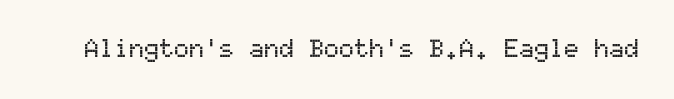
{"italic": "no", "underline": "no", "letter_spacing": "normal", "letter_spacing_em": 0.0, "glyph_px": 25}
